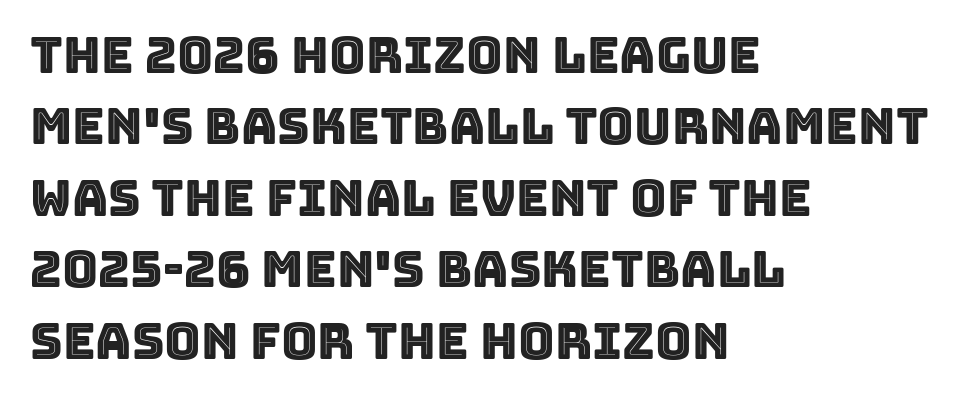
Q: Is the text italic (slanted)? A: No, it is upright.
Q: Is the text underlined? A: No.
Q: How is the paragraph aligned? A: Left-aligned.
Q: Is the spacing between letters normal or unusually wide? A: Normal.
Q: Is the spacing between lines tight, normal or loose? A: Normal.
Q: Width (condensed, normal, or wide)? A: Normal.
Q: x-height? A: Large.
Q: Monospaced? A: No.
